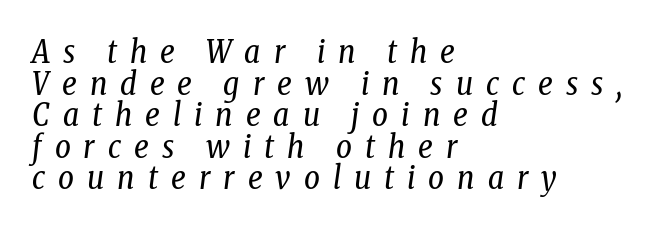
The image shows 31 px regular-weight, condensed serif type, italic (leaning right); set left-aligned, tight line spacing (1.02x), unusually wide letter spacing (+0.42 em), not underlined; low stroke contrast and a medium x-height.
